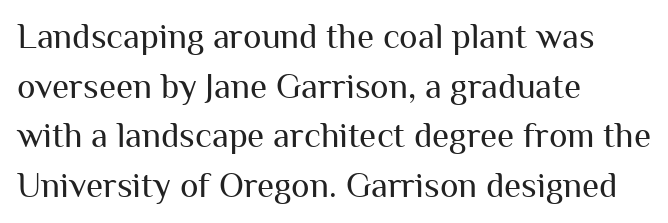
{"serif": "no", "italic": "no", "bold": "no", "weight": "regular", "width": "normal", "stroke_contrast": "medium", "x_height": "medium", "monospaced": "no", "underline": "no", "align": "left", "line_spacing": "normal", "line_spacing_ratio": 1.42, "letter_spacing": "normal", "letter_spacing_em": 0.0, "glyph_px": 35}
